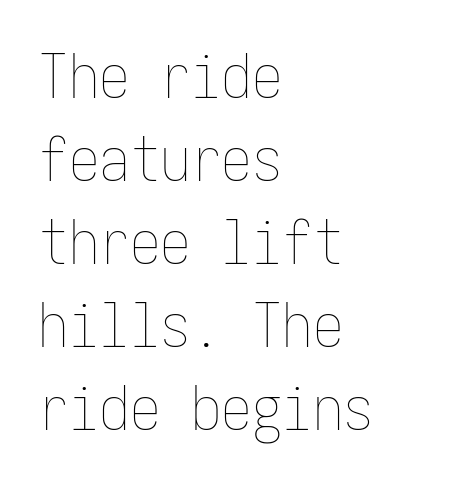
The image shows 61 px thin, condensed type, upright; set left-aligned, normal line spacing (1.36x), normal letter spacing, not underlined; low stroke contrast and a medium x-height.
